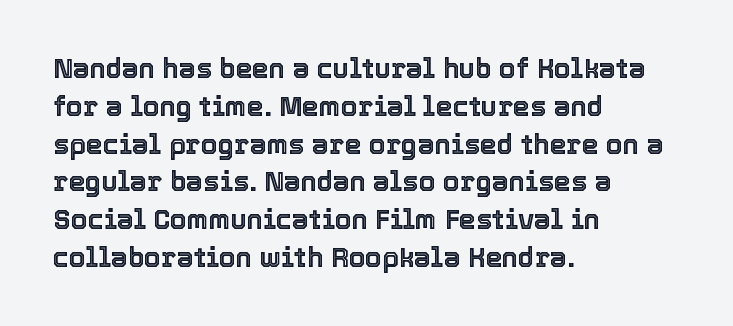
Q: Is the text italic (slanted)? A: No, it is upright.
Q: Is the text underlined? A: No.
Q: How is the paragraph aligned? A: Left-aligned.
Q: Is the spacing between letters normal or unusually wide? A: Normal.
Q: Is the spacing between lines tight, normal or loose? A: Normal.
